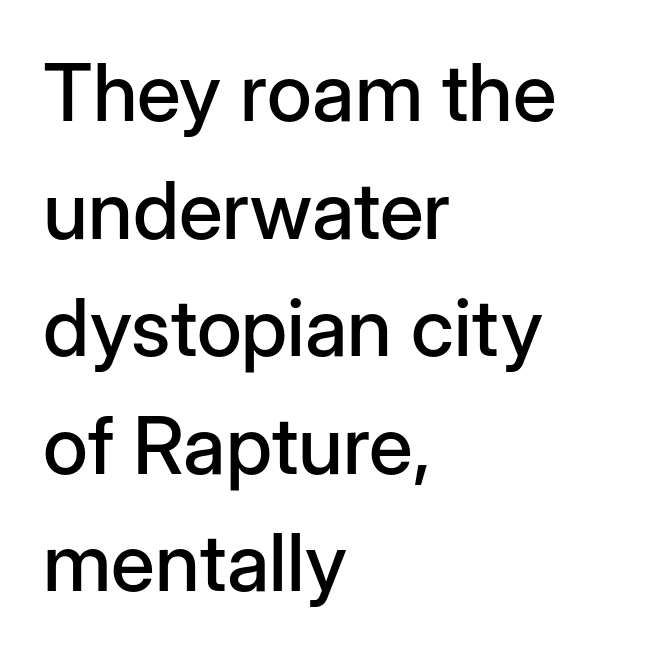
Q: Is the text italic (slanted)? A: No, it is upright.
Q: Is the typeface a serif or a sans-serif typeface? A: Sans-serif.
Q: Is the text underlined? A: No.
Q: How is the paragraph aligned? A: Left-aligned.
Q: Is the spacing between letters normal or unusually wide? A: Normal.
Q: Is the spacing between lines tight, normal or loose? A: Normal.
Q: Width (condensed, normal, or wide)? A: Normal.
Q: Stroke contrast? A: Low.
Q: x-height? A: Medium.
Q: Monospaced? A: No.
